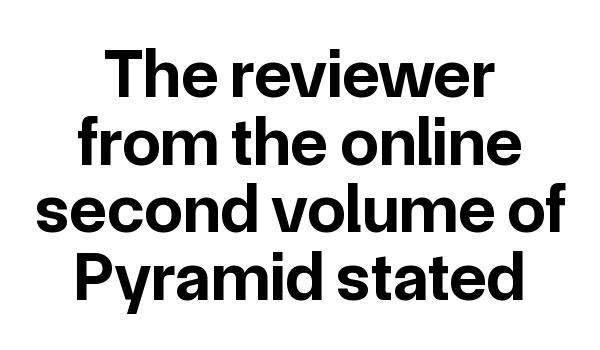
{"serif": "no", "italic": "no", "bold": "yes", "weight": "bold", "width": "normal", "stroke_contrast": "low", "x_height": "medium", "monospaced": "no", "underline": "no", "align": "center", "line_spacing": "tight", "line_spacing_ratio": 0.98, "letter_spacing": "normal", "letter_spacing_em": 0.0, "glyph_px": 69}
